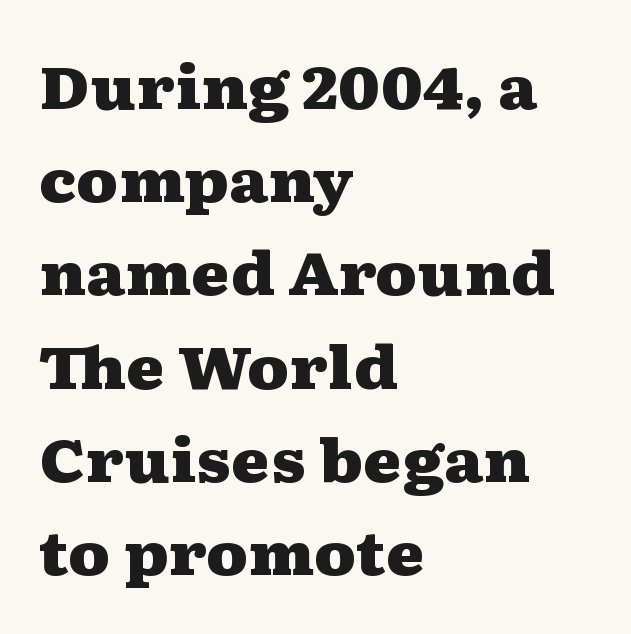
{"serif": "yes", "italic": "no", "bold": "yes", "weight": "heavy", "width": "wide", "stroke_contrast": "medium", "x_height": "medium", "monospaced": "no", "underline": "no", "align": "left", "line_spacing": "normal", "line_spacing_ratio": 1.58, "letter_spacing": "normal", "letter_spacing_em": 0.0, "glyph_px": 59}
